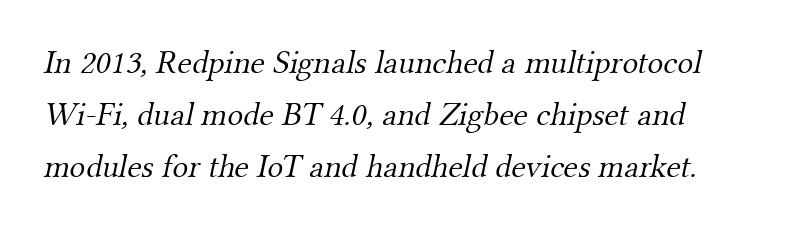
Q: Is the text bold? A: No.
Q: Is the typeface a serif or a sans-serif typeface? A: Serif.
Q: Is the text underlined? A: No.
Q: How is the paragraph aligned? A: Left-aligned.
Q: Is the spacing between letters normal or unusually wide? A: Normal.
Q: Is the spacing between lines tight, normal or loose? A: Normal.
Q: Width (condensed, normal, or wide)? A: Normal.
Q: Stroke contrast? A: Medium.
Q: x-height? A: Small.
Q: Monospaced? A: No.
